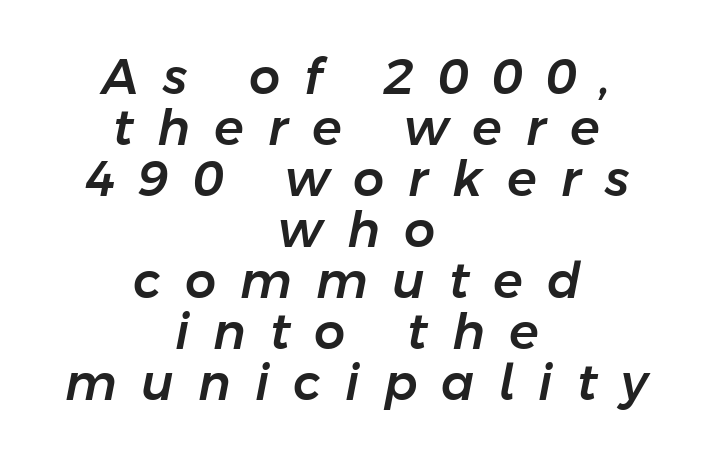
Q: Is the text italic (slanted)? A: Yes, it leans right by about 11 degrees.
Q: Is the text underlined? A: No.
Q: How is the paragraph aligned? A: Centered.
Q: Is the spacing between letters normal or unusually wide? A: Unusually wide.
Q: Is the spacing between lines tight, normal or loose? A: Tight.
Q: Width (condensed, normal, or wide)? A: Normal.
Q: Stroke contrast? A: Low.
Q: x-height? A: Medium.
Q: Monospaced? A: No.
